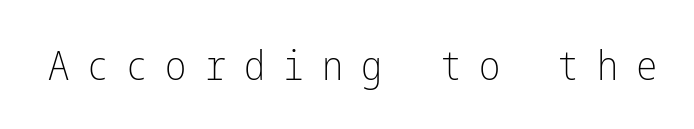
The image shows 40 px light, condensed sans-serif type, upright; set unusually wide letter spacing (+0.45 em), not underlined; low stroke contrast and a medium x-height.
